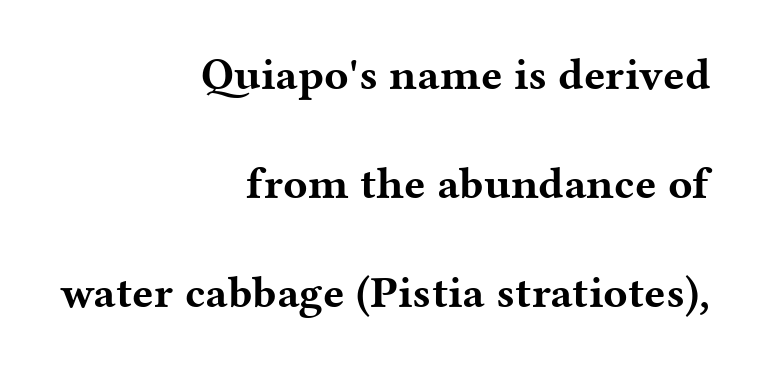
Q: Is the text bold? A: Yes.
Q: Is the text italic (slanted)? A: No, it is upright.
Q: Is the typeface a serif or a sans-serif typeface? A: Serif.
Q: Is the text underlined? A: No.
Q: How is the paragraph aligned? A: Right-aligned.
Q: Is the spacing between letters normal or unusually wide? A: Normal.
Q: Is the spacing between lines tight, normal or loose? A: Loose.
Q: Width (condensed, normal, or wide)? A: Wide.
Q: Stroke contrast? A: Medium.
Q: x-height? A: Medium.
Q: Monospaced? A: No.
